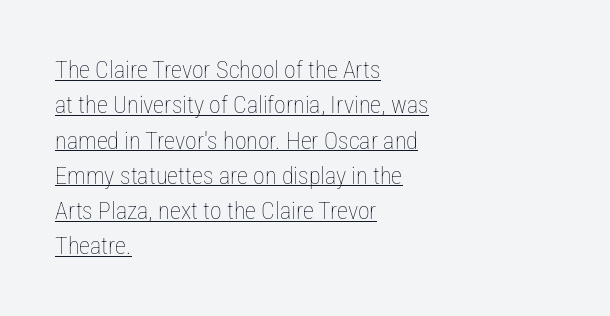
{"italic": "no", "bold": "no", "underline": "yes", "align": "left", "line_spacing": "normal", "line_spacing_ratio": 1.47, "letter_spacing": "normal", "letter_spacing_em": 0.0, "glyph_px": 24}
